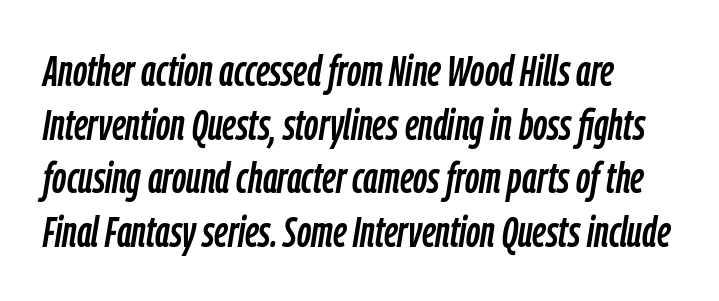
{"italic": "yes", "lean": "right", "slant_degrees": 9, "width": "condensed", "stroke_contrast": "low", "x_height": "medium", "monospaced": "no", "underline": "no", "line_spacing_ratio": 1.22, "letter_spacing": "normal", "letter_spacing_em": 0.0, "glyph_px": 44}
